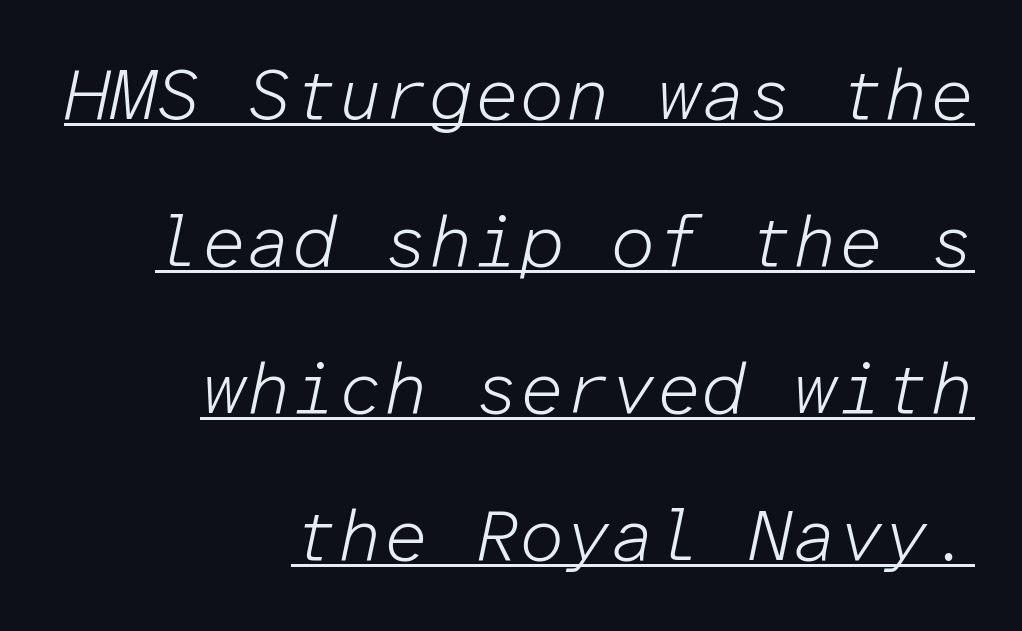
{"italic": "yes", "lean": "right", "slant_degrees": 12, "bold": "no", "weight": "light", "width": "normal", "stroke_contrast": "low", "x_height": "medium", "monospaced": "yes", "underline": "yes", "align": "right", "line_spacing": "loose", "line_spacing_ratio": 2.04, "letter_spacing": "normal", "letter_spacing_em": 0.0, "glyph_px": 72}
